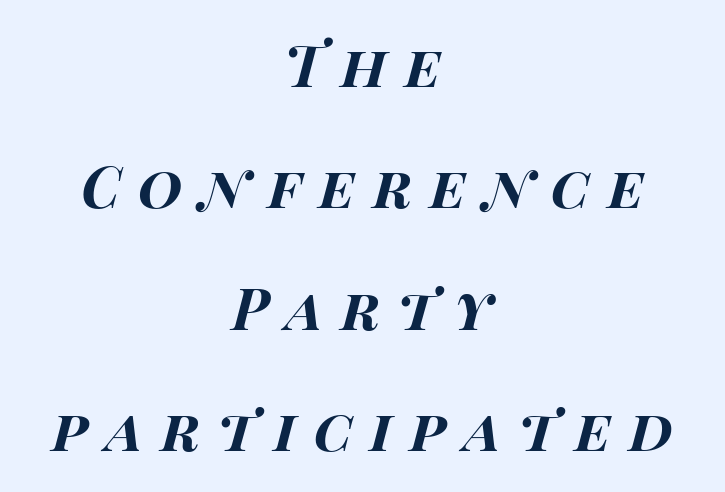
Proportional: the letters do not fall into vertical columns. The letters are slanted; this is an italic face. Caption: multi-line text, centered on the measure. Compared with typical paragraphs, the rows here are farther apart. Does extra space separate the letters? Yes, quite a lot of it.
